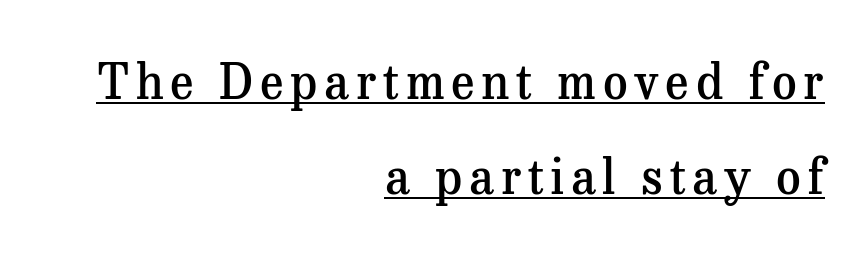
Q: Is the text bold? A: Semi-bold.
Q: Is the text italic (slanted)? A: No, it is upright.
Q: Is the typeface a serif or a sans-serif typeface? A: Serif.
Q: Is the text underlined? A: Yes.
Q: How is the paragraph aligned? A: Right-aligned.
Q: Is the spacing between lines tight, normal or loose? A: Loose.
Q: Width (condensed, normal, or wide)? A: Normal.
Q: Stroke contrast? A: Medium.
Q: x-height? A: Medium.
Q: Monospaced? A: No.
